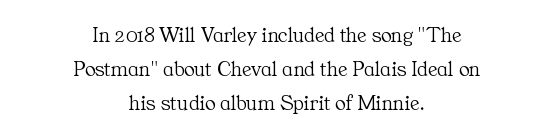
{"italic": "no", "bold": "no", "underline": "no", "align": "center", "line_spacing": "normal", "line_spacing_ratio": 1.54, "letter_spacing": "normal", "letter_spacing_em": 0.0, "glyph_px": 22}
